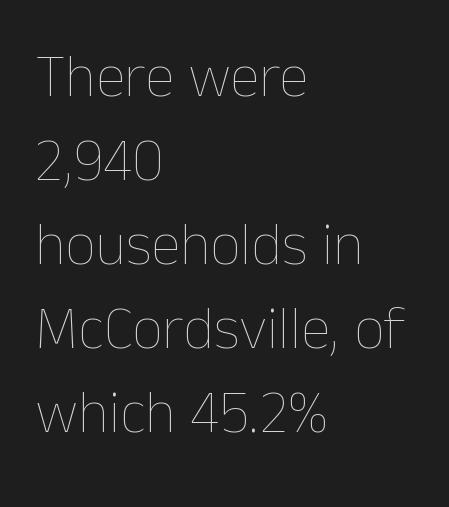
Q: Is the text bold? A: No.
Q: Is the text italic (slanted)? A: No, it is upright.
Q: Is the text underlined? A: No.
Q: How is the paragraph aligned? A: Left-aligned.
Q: Is the spacing between letters normal or unusually wide? A: Normal.
Q: Is the spacing between lines tight, normal or loose? A: Normal.
Q: Width (condensed, normal, or wide)? A: Normal.
Q: Stroke contrast? A: Low.
Q: x-height? A: Medium.
Q: Monospaced? A: No.
